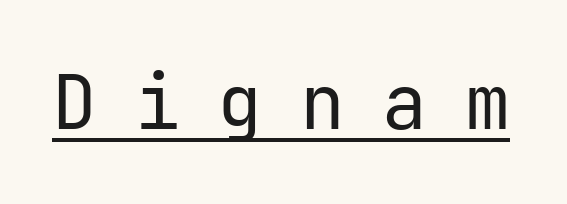
Q: Is the text bold? A: No.
Q: Is the text italic (slanted)? A: No, it is upright.
Q: Is the typeface a serif or a sans-serif typeface? A: Sans-serif.
Q: Is the text underlined? A: Yes.
Q: Is the spacing between letters normal or unusually wide? A: Unusually wide.
Q: Width (condensed, normal, or wide)? A: Normal.
Q: Stroke contrast? A: Low.
Q: x-height? A: Medium.
